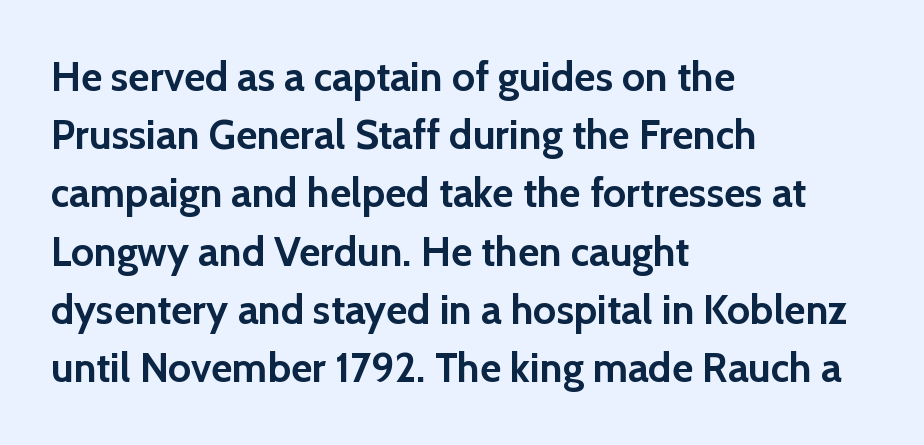
The image shows 41 px semibold sans-serif type, upright; set left-aligned, normal line spacing (1.42x), normal letter spacing, not underlined; a medium x-height.
